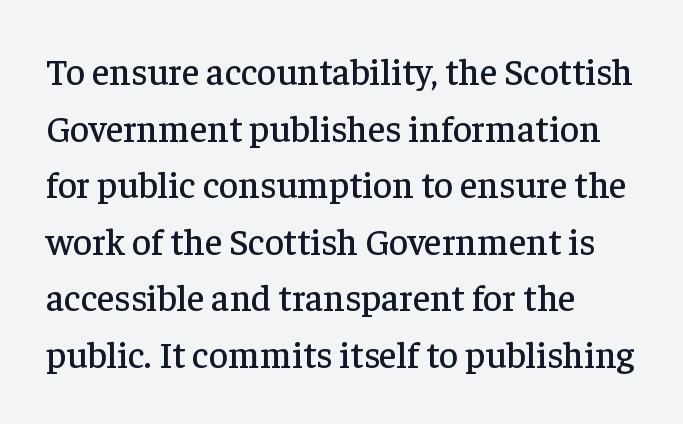
Q: Is the text italic (slanted)? A: No, it is upright.
Q: Is the typeface a serif or a sans-serif typeface? A: Serif.
Q: Is the text underlined? A: No.
Q: How is the paragraph aligned? A: Left-aligned.
Q: Is the spacing between letters normal or unusually wide? A: Normal.
Q: Is the spacing between lines tight, normal or loose? A: Normal.
Q: Width (condensed, normal, or wide)? A: Normal.
Q: Stroke contrast? A: Low.
Q: x-height? A: Medium.
Q: Monospaced? A: No.
